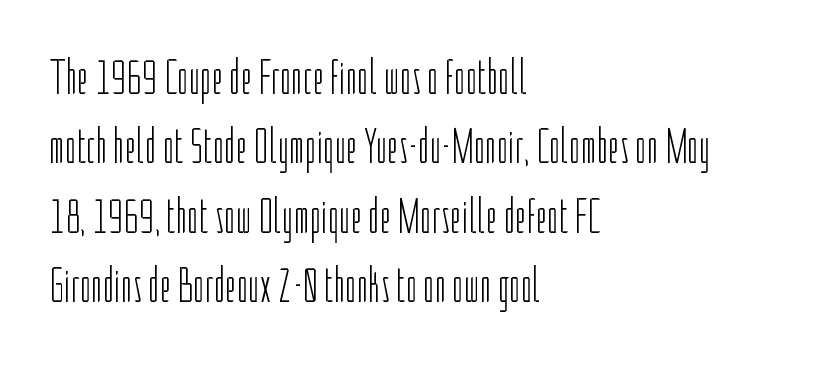
The image shows 50 px light, condensed sans-serif type, upright; set left-aligned, normal line spacing (1.39x), normal letter spacing, not underlined; low stroke contrast and a medium x-height.
